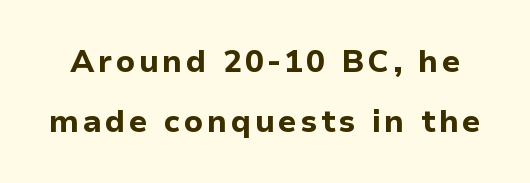
Q: Is the text bold? A: Yes.
Q: Is the text italic (slanted)? A: No, it is upright.
Q: Is the typeface a serif or a sans-serif typeface? A: Sans-serif.
Q: Is the text underlined? A: No.
Q: Is the spacing between lines tight, normal or loose? A: Loose.
Q: Width (condensed, normal, or wide)? A: Normal.
Q: Stroke contrast? A: Low.
Q: x-height? A: Medium.
Q: Monospaced? A: No.
